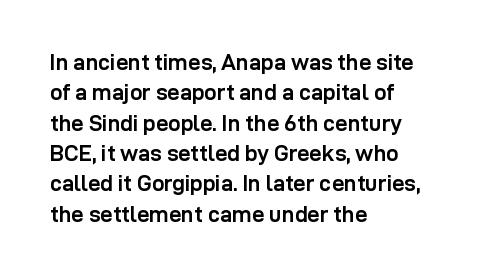
Q: Is the text bold? A: Yes.
Q: Is the text italic (slanted)? A: No, it is upright.
Q: Is the text underlined? A: No.
Q: How is the paragraph aligned? A: Left-aligned.
Q: Is the spacing between letters normal or unusually wide? A: Normal.
Q: Is the spacing between lines tight, normal or loose? A: Normal.
